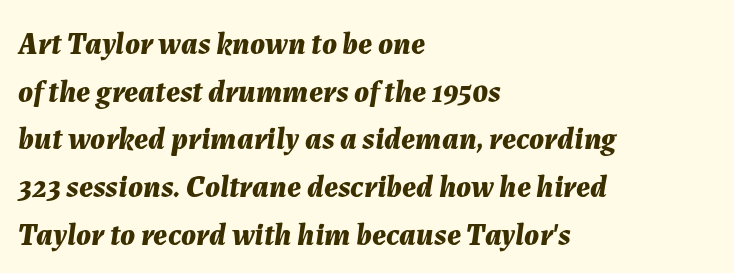
Letter spacing: default. Anything drawn beneath the words? Only blank space. This sample is left-justified, so line endings fall wherever the words run out. Character widths vary here, with narrow letters taking less room than wide ones. The passage shown leans; its letterforms are oblique.
